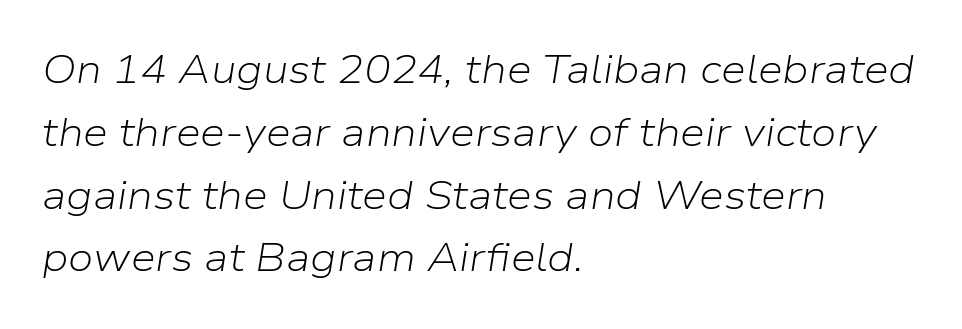
The font is comparable to plain body text, perhaps lighter. There is no visible air inserted between adjacent glyphs. Whoever set this chose a conventional vertical rhythm. The letters advance in unequal steps, a hallmark of proportional type. Beneath every word, the page is bare. All the whitespace from short lines collects on the right.
